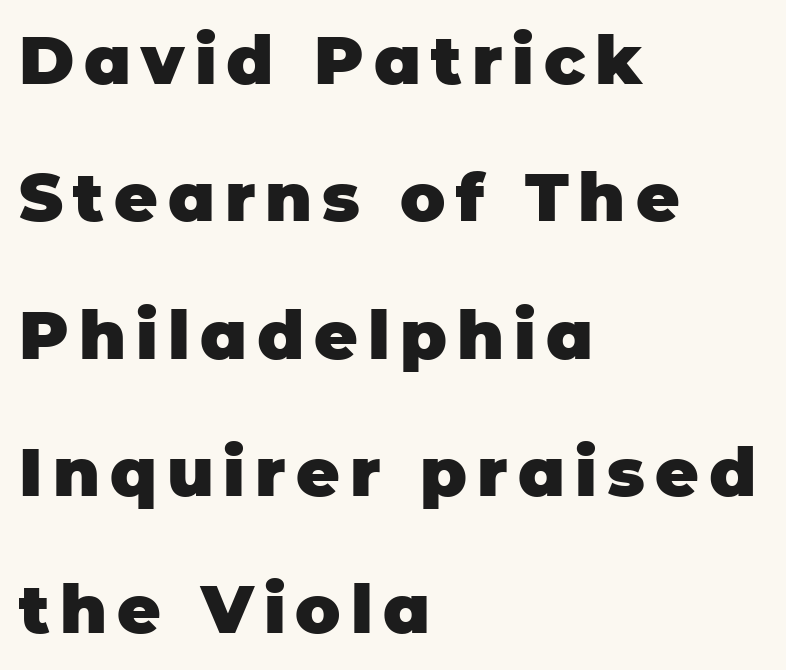
The image shows 67 px heavy sans-serif type, upright; set left-aligned, loose line spacing (2.05x), not underlined; low stroke contrast and a large x-height.
